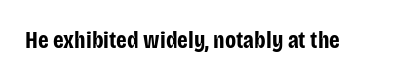
The image shows 24 px bold type, upright; set normal letter spacing, not underlined.
